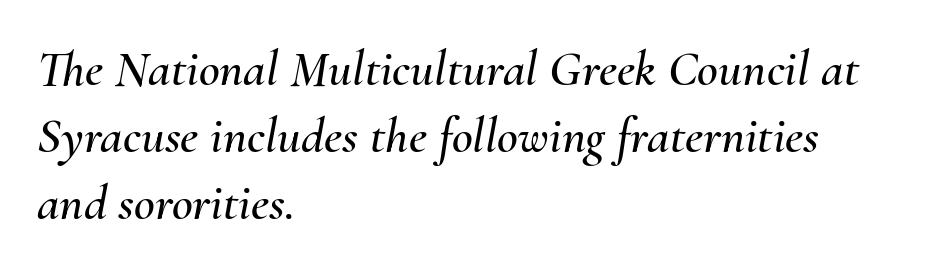
Interline gaps are of average width in this sample. The lines are quadded left. This sample has the flowing, uneven cadence of proportional lettering. The letters are slanted; this is an italic face. Type without underlining. Short note: letters normally spaced.
